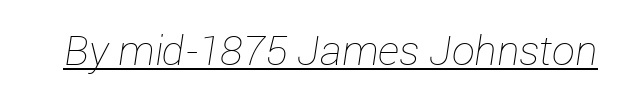
{"italic": "yes", "lean": "right", "slant_degrees": 12, "bold": "no", "weight": "thin", "width": "normal", "stroke_contrast": "low", "x_height": "medium", "monospaced": "no", "underline": "yes", "letter_spacing": "normal", "letter_spacing_em": 0.0, "glyph_px": 41}
